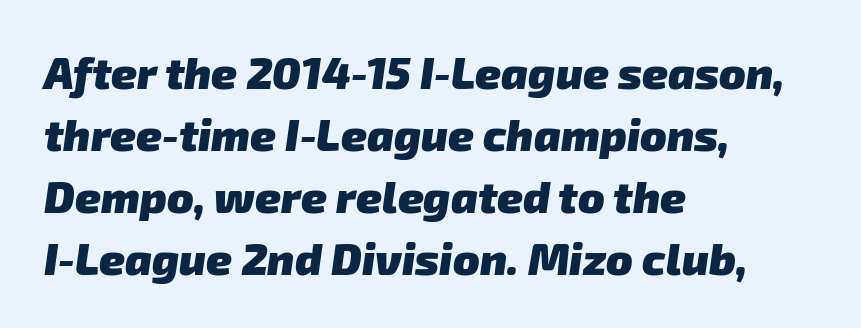
Letter spacing: default. Emphasis by weight is at full strength: bold. Classification — sans serif. Is the block centered? No — it sits flush against the left margin.
